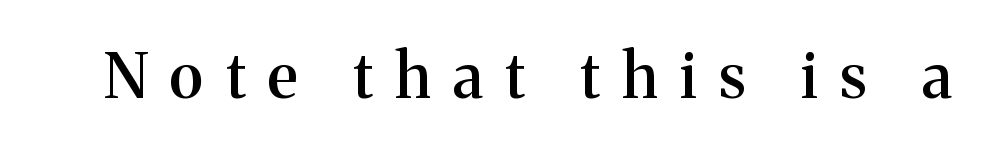
{"serif": "yes", "italic": "no", "bold": "semi", "weight": "semibold", "width": "normal", "stroke_contrast": "medium", "x_height": "medium", "monospaced": "no", "underline": "no", "letter_spacing": "wide", "letter_spacing_em": 0.36, "glyph_px": 62}
